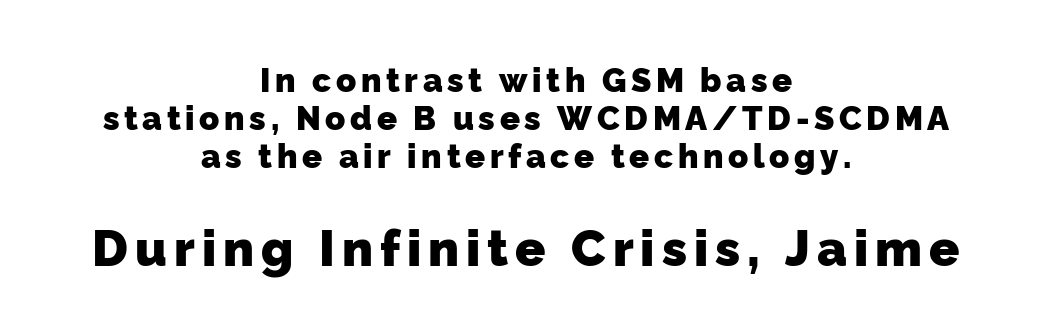
Leading: reduced. Serif or sans? Sans — the stroke terminals are bare. This sample has the flowing, uneven cadence of proportional lettering. Size contrast runs from small at the top to large at the bottom. Thick stems and heavy bowls — unmistakably bold. Leftover space on each line is divided equally before and after the words.
